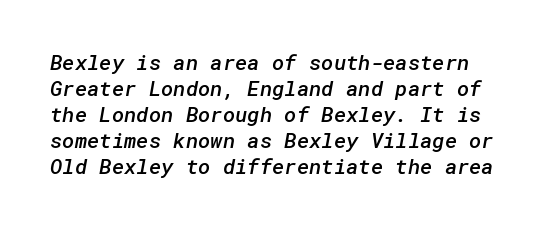
{"bold": "semi", "underline": "no", "line_spacing_ratio": 1.24, "letter_spacing": "normal", "letter_spacing_em": 0.0, "glyph_px": 21}
